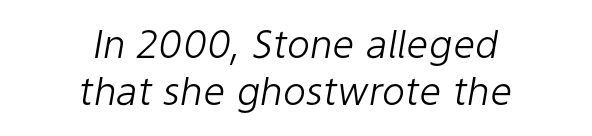
{"italic": "yes", "lean": "right", "slant_degrees": 9, "bold": "no", "weight": "light", "width": "normal", "stroke_contrast": "low", "x_height": "medium", "monospaced": "no", "underline": "no", "align": "center", "line_spacing_ratio": 1.21, "letter_spacing": "normal", "letter_spacing_em": 0.0, "glyph_px": 39}
